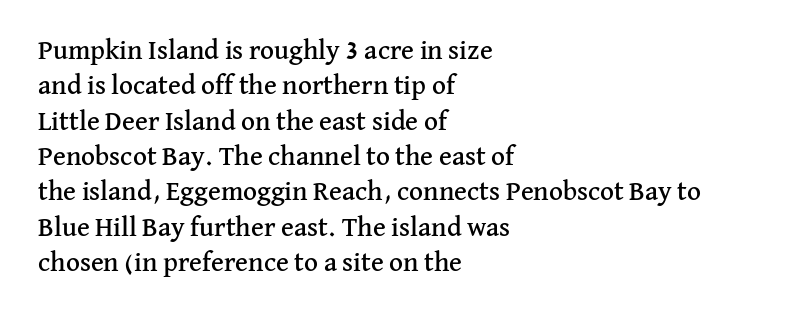
{"italic": "no", "underline": "no", "align": "left", "line_spacing": "normal", "line_spacing_ratio": 1.31, "letter_spacing": "normal", "letter_spacing_em": 0.0, "glyph_px": 27}
